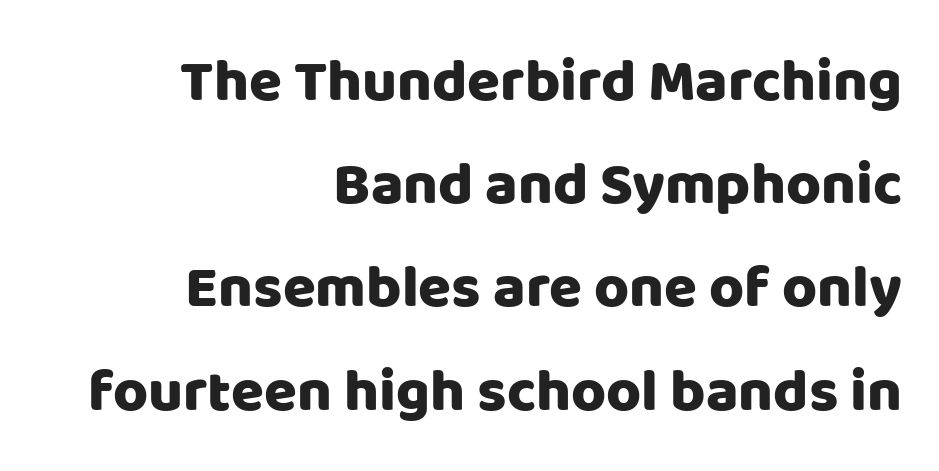
Q: Is the text italic (slanted)? A: No, it is upright.
Q: Is the typeface a serif or a sans-serif typeface? A: Sans-serif.
Q: Is the text underlined? A: No.
Q: How is the paragraph aligned? A: Right-aligned.
Q: Is the spacing between letters normal or unusually wide? A: Normal.
Q: Width (condensed, normal, or wide)? A: Normal.
Q: Stroke contrast? A: Low.
Q: x-height? A: Large.
Q: Monospaced? A: No.
